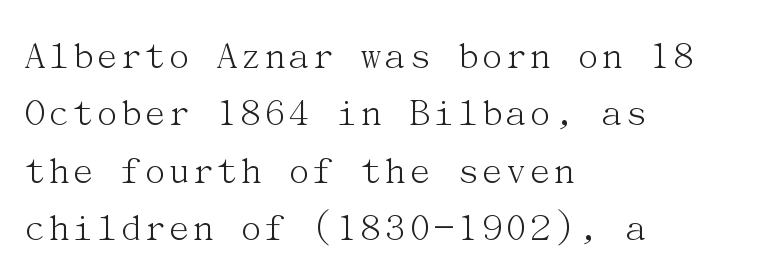
Bare-footed words on every line. This sample uses plain, unmodified letter spacing. The ragged edge is on the right, which tells us the setting is flush left. Each new line begins a customary step beneath the previous one. Letterform terminals end in serifs throughout the passage.
